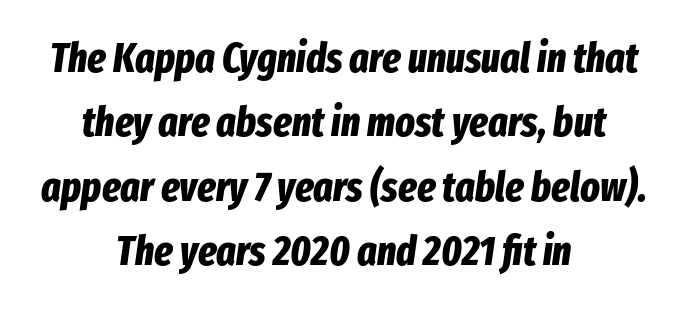
The whole block is typeset with a tilt. This rendering features lettering with no underline. Is there much room between lines? A standard amount, neither cramped nor airy. Default kerning and tracking; the words read as compact shapes. The strokes are fattened all the way to bold.
